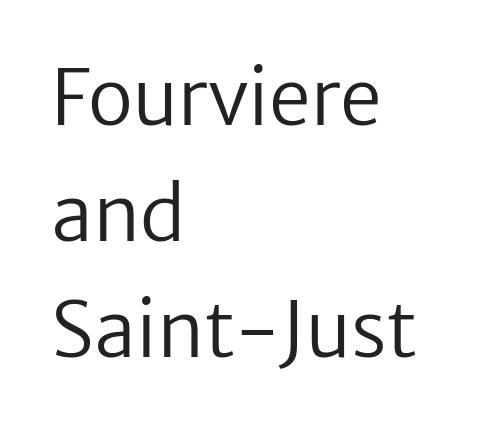
Q: Is the text bold? A: No.
Q: Is the text italic (slanted)? A: No, it is upright.
Q: Is the typeface a serif or a sans-serif typeface? A: Sans-serif.
Q: Is the text underlined? A: No.
Q: How is the paragraph aligned? A: Left-aligned.
Q: Is the spacing between letters normal or unusually wide? A: Normal.
Q: Is the spacing between lines tight, normal or loose? A: Normal.
Q: Width (condensed, normal, or wide)? A: Normal.
Q: Stroke contrast? A: Low.
Q: x-height? A: Medium.
Q: Monospaced? A: No.
